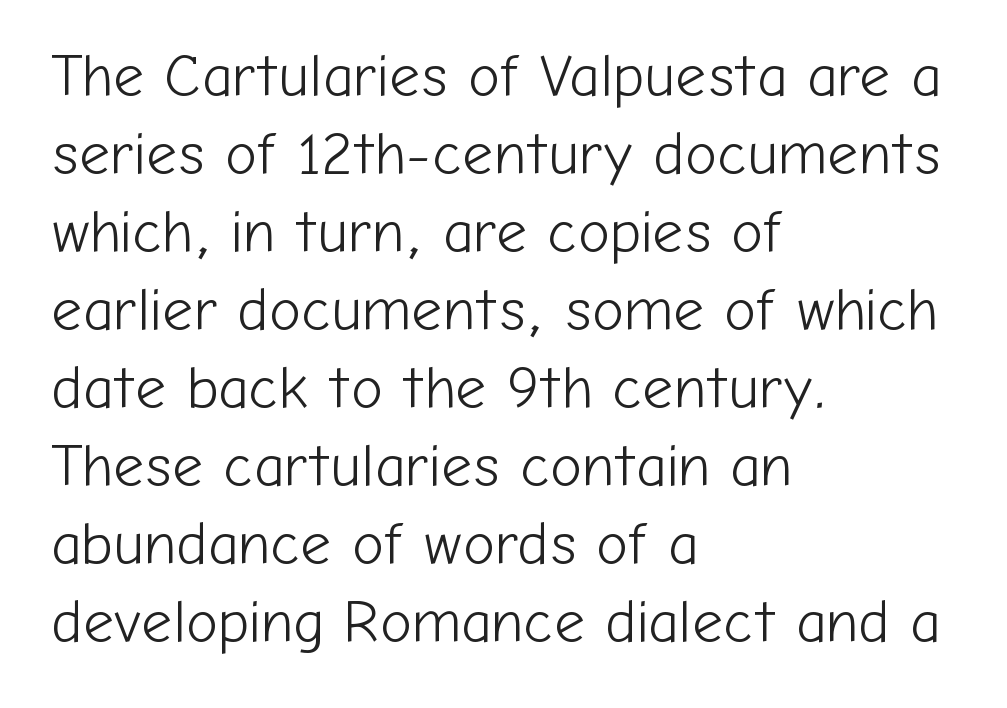
Q: Is the text bold? A: No.
Q: Is the text italic (slanted)? A: No, it is upright.
Q: Is the typeface a serif or a sans-serif typeface? A: Sans-serif.
Q: Is the text underlined? A: No.
Q: How is the paragraph aligned? A: Left-aligned.
Q: Is the spacing between letters normal or unusually wide? A: Normal.
Q: Is the spacing between lines tight, normal or loose? A: Normal.
Q: Width (condensed, normal, or wide)? A: Normal.
Q: Stroke contrast? A: Low.
Q: x-height? A: Medium.
Q: Monospaced? A: No.
